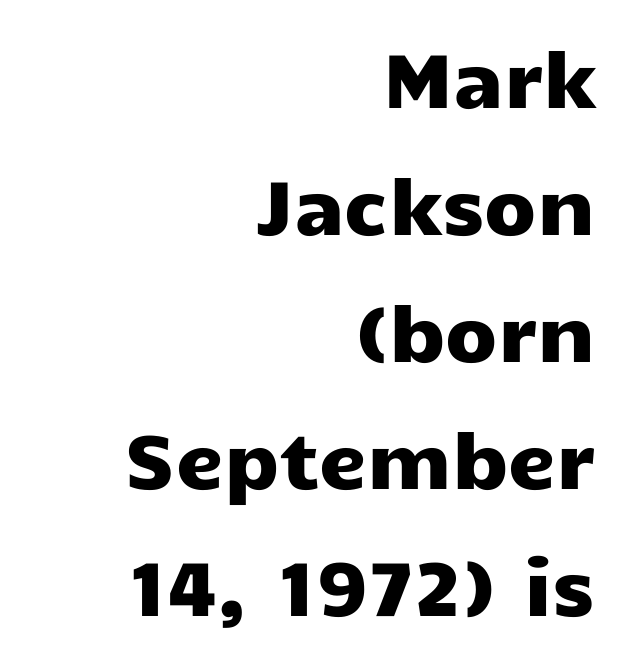
The image shows 76 px wide sans-serif type, upright; set right-aligned, normal line spacing (1.67x), normal letter spacing, not underlined; low stroke contrast and a medium x-height.
